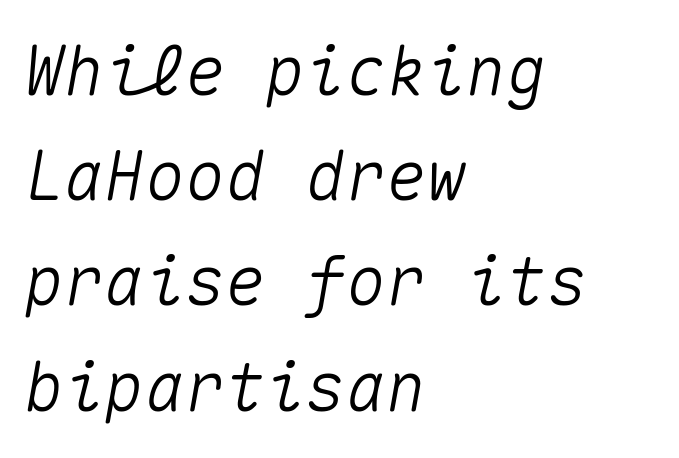
The image shows 67 px text type, italic (leaning right), monospaced; set left-aligned, normal line spacing (1.57x), normal letter spacing, not underlined; medium stroke contrast and a medium x-height.
